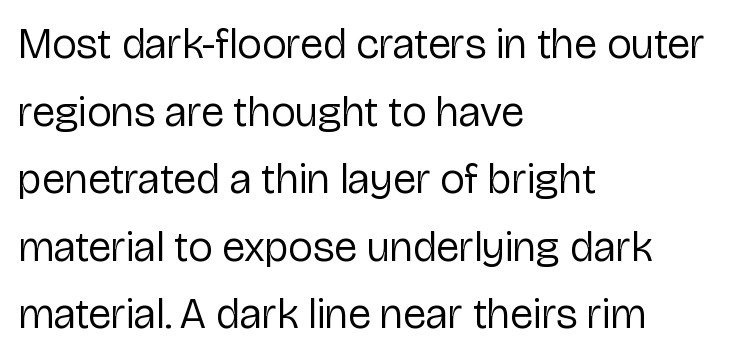
Q: Is the text bold? A: No.
Q: Is the text italic (slanted)? A: No, it is upright.
Q: Is the typeface a serif or a sans-serif typeface? A: Sans-serif.
Q: Is the text underlined? A: No.
Q: How is the paragraph aligned? A: Left-aligned.
Q: Is the spacing between letters normal or unusually wide? A: Normal.
Q: Is the spacing between lines tight, normal or loose? A: Normal.
Q: Width (condensed, normal, or wide)? A: Normal.
Q: Stroke contrast? A: Low.
Q: x-height? A: Medium.
Q: Monospaced? A: No.
